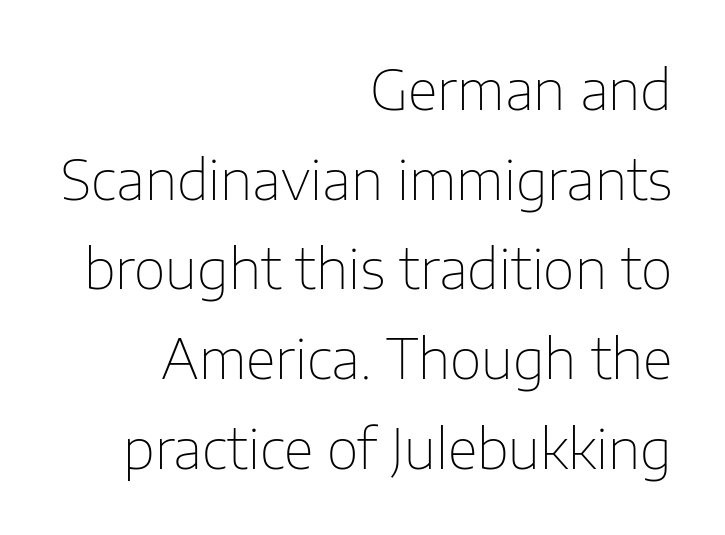
The image shows 55 px thin sans-serif type, upright; set right-aligned, normal line spacing (1.63x), normal letter spacing, not underlined; low stroke contrast and a medium x-height.
